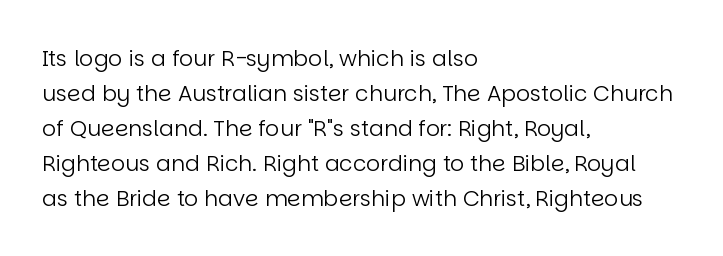
Every stem runs plumb, perpendicular to the baseline. Ink coverage per letter is moderate at most. Does extra space separate the letters? No, they use regular spacing. Line starts are locked; line ends wander. If you measured baseline to baseline, you'd find a middling distance.
